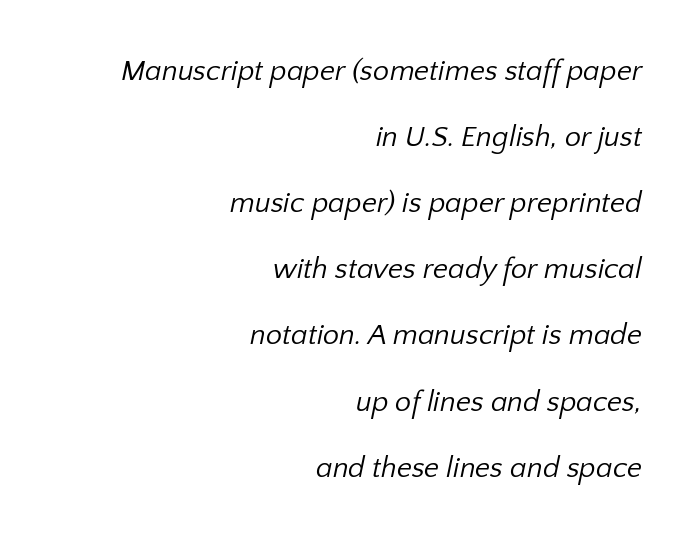
The image shows 29 px regular-weight sans-serif type; set right-aligned, loose line spacing (2.28x), normal letter spacing, not underlined; low stroke contrast and a medium x-height.
